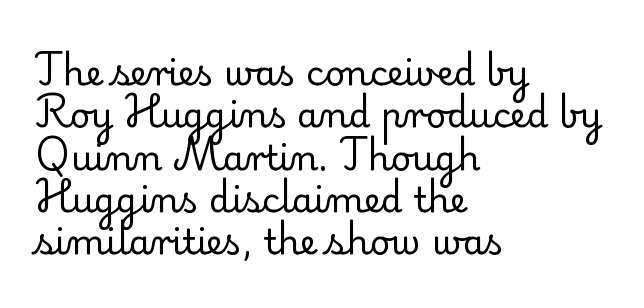
Q: Is the text bold? A: No.
Q: Is the text italic (slanted)? A: No, it is upright.
Q: Is the typeface a serif or a sans-serif typeface? A: Serif.
Q: Is the text underlined? A: No.
Q: How is the paragraph aligned? A: Left-aligned.
Q: Is the spacing between letters normal or unusually wide? A: Normal.
Q: Width (condensed, normal, or wide)? A: Normal.
Q: Stroke contrast? A: Low.
Q: x-height? A: Small.
Q: Monospaced? A: No.
